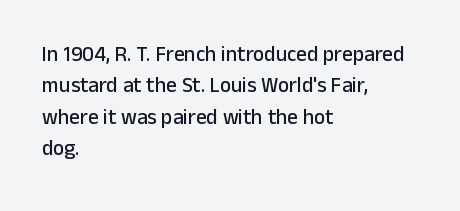
Q: Is the text italic (slanted)? A: No, it is upright.
Q: Is the text underlined? A: No.
Q: How is the paragraph aligned? A: Left-aligned.
Q: Is the spacing between letters normal or unusually wide? A: Normal.
Q: Is the spacing between lines tight, normal or loose? A: Normal.
